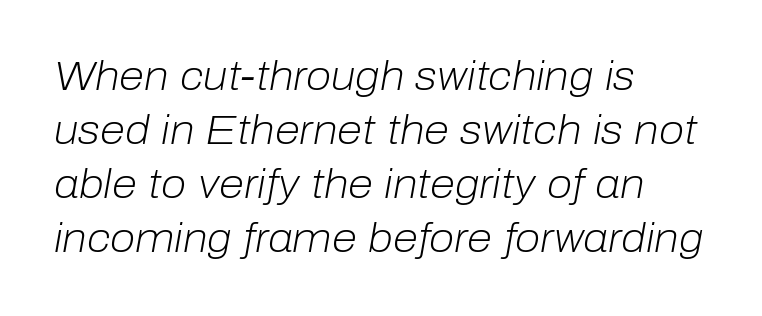
Q: Is the text bold? A: No.
Q: Is the text italic (slanted)? A: Yes, it leans right by about 10 degrees.
Q: Is the text underlined? A: No.
Q: How is the paragraph aligned? A: Left-aligned.
Q: Is the spacing between letters normal or unusually wide? A: Normal.
Q: Is the spacing between lines tight, normal or loose? A: Normal.
Q: Width (condensed, normal, or wide)? A: Normal.
Q: Stroke contrast? A: Low.
Q: x-height? A: Medium.
Q: Monospaced? A: No.
